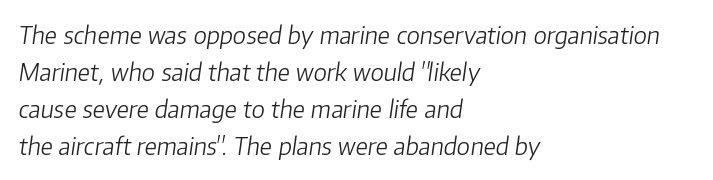
{"italic": "yes", "lean": "right", "slant_degrees": 8, "bold": "no", "underline": "no", "align": "left", "line_spacing": "normal", "line_spacing_ratio": 1.54, "letter_spacing": "normal", "letter_spacing_em": 0.0, "glyph_px": 24}
